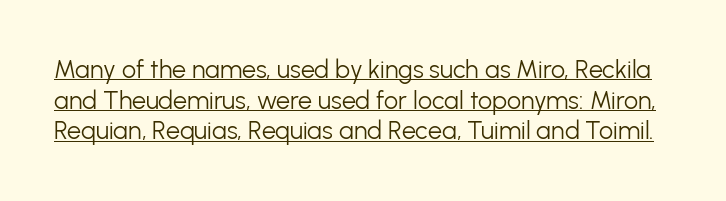
Ordinary non-slanted type is in use. On a weight scale, this lands at 450 or below. Has an underline been added? It has. Students, note that the glyphs here touch the page at normal intervals.
